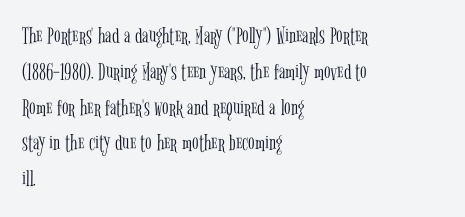
{"italic": "no", "bold": "no", "underline": "no", "align": "left", "line_spacing": "normal", "line_spacing_ratio": 1.49, "letter_spacing": "normal", "letter_spacing_em": 0.0, "glyph_px": 24}
